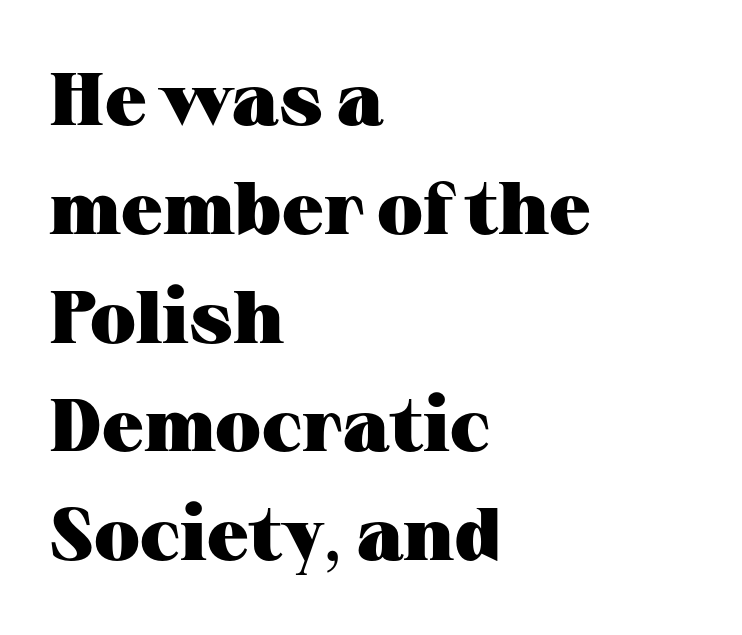
{"serif": "yes", "italic": "no", "bold": "yes", "weight": "heavy", "width": "wide", "stroke_contrast": "medium", "x_height": "medium", "monospaced": "no", "underline": "no", "align": "left", "line_spacing": "normal", "line_spacing_ratio": 1.47, "letter_spacing": "normal", "letter_spacing_em": 0.0, "glyph_px": 74}
